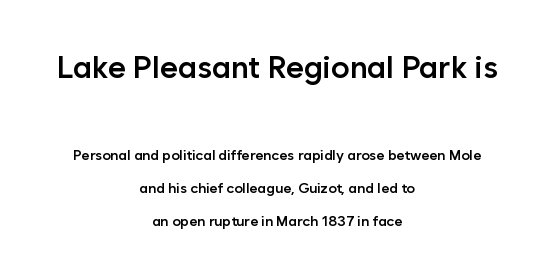
Think of a printed novel: that variable character pitch is what you see here. Does the type have serifs? No, each stem ends abruptly. The passage shown begins with its larger block and ends with its smaller one. A clean baseline with only descenders dipping below it.
